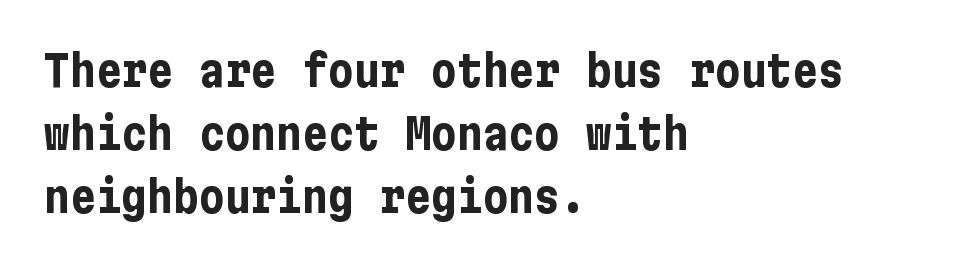
The image shows 43 px bold, condensed sans-serif type, upright; set left-aligned, normal line spacing (1.46x), normal letter spacing, not underlined; low stroke contrast and a medium x-height.
